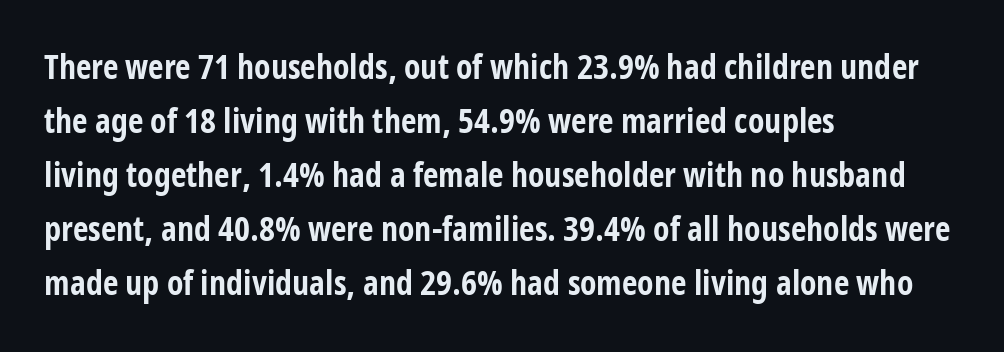
Short and long lines alike share a common starting point at left. Tall strokes in this sample are plumb rather than angled. Clear beneath every line of the passage. This rendering employs a face without finishing strokes, i.e., a sans-serif. Between one letter and the next there's only the usual sliver of space. Weight check: bold — yes, fully.
